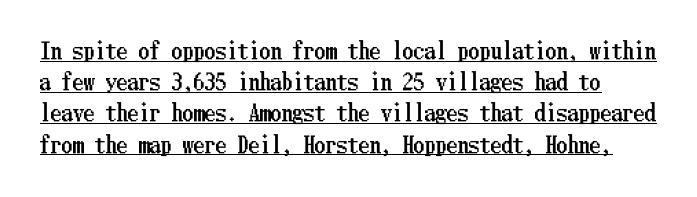
Q: Is the text italic (slanted)? A: No, it is upright.
Q: Is the text underlined? A: Yes.
Q: Is the spacing between letters normal or unusually wide? A: Normal.
Q: Is the spacing between lines tight, normal or loose? A: Normal.
